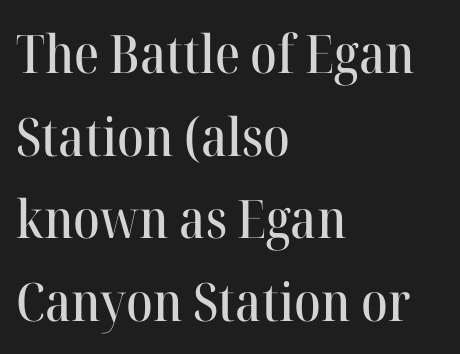
Each letter keeps its own natural width here, so spacing adapts to shape. The horizontal fit of the characters is conventional and even. Clear beneath every line of the passage. Is there much room between lines? A standard amount, neither cramped nor airy. Nope, not italic — everything's standing straight. If you drew a ruler down the left edge, every line would touch it.
